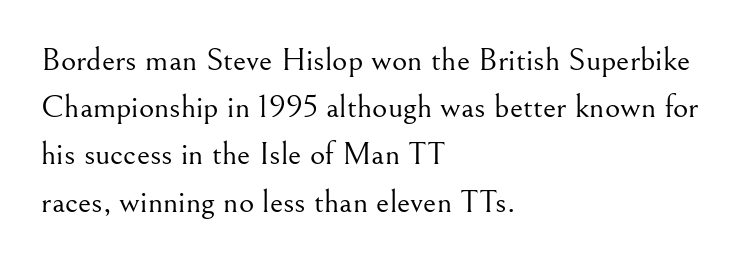
The image shows 33 px light serif type, upright; set left-aligned, normal line spacing (1.43x), normal letter spacing, not underlined; medium stroke contrast and a small x-height.
